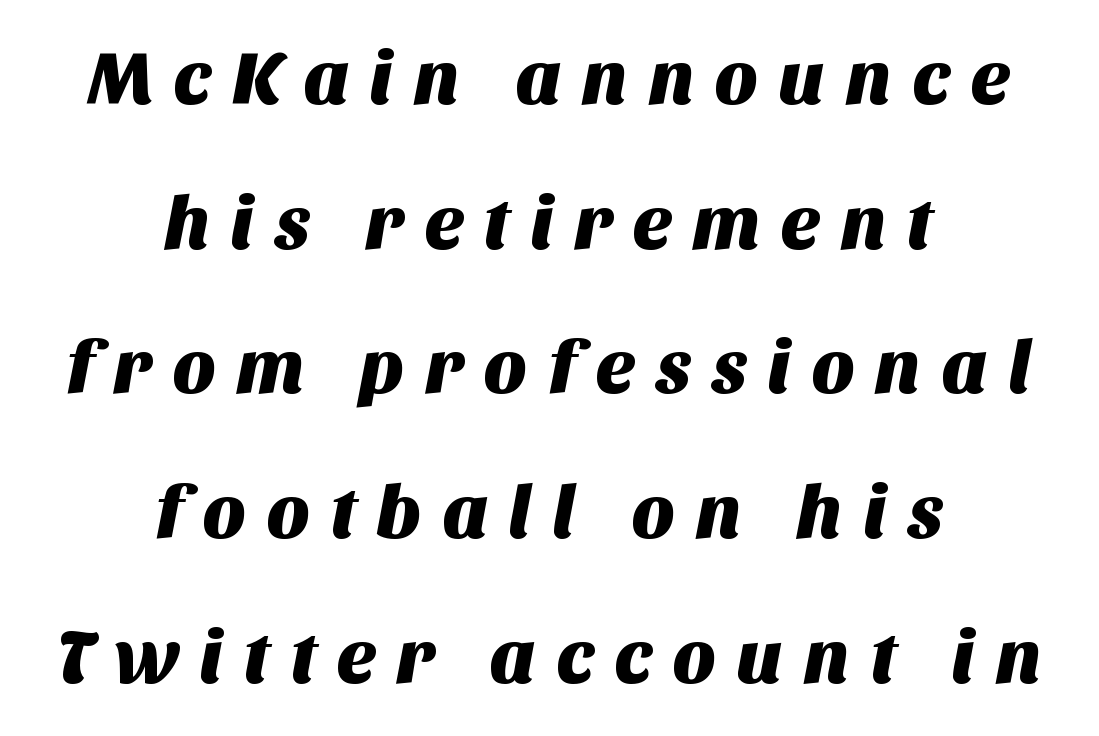
The image shows 75 px sans-serif type; set centered, loose line spacing (1.93x), unusually wide letter spacing (+0.26 em), not underlined; medium stroke contrast and a large x-height.
